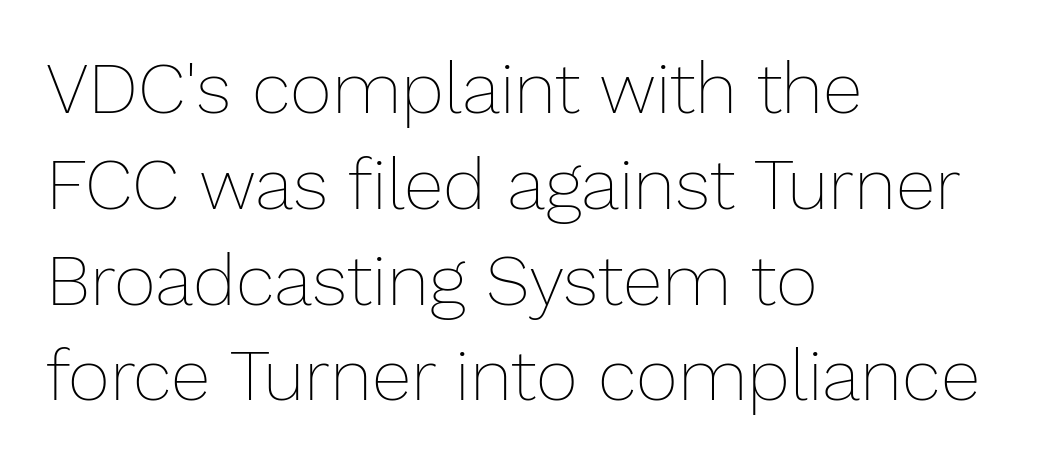
Ordinary non-slanted type is in use. The face used here is proportionally spaced, like ordinary book or web type. No chunkiness to these letters — they're not bold. The tracking reads as untouched default to a designer's eye.
